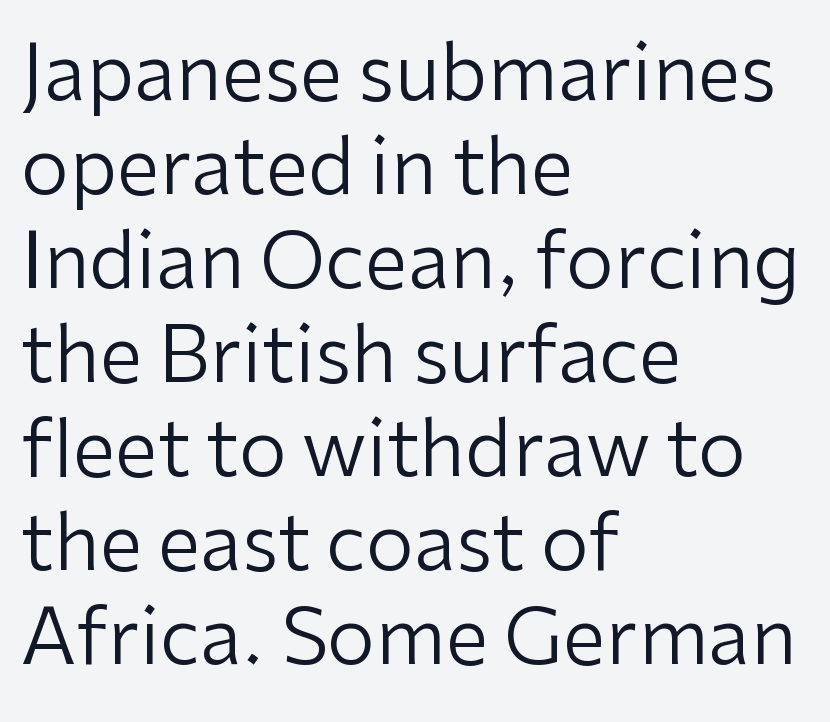
Does the copy run flush right? No — it runs flush left. Caption: face not bold, strokes unweighted. A typesetter would label this face a sans. Varying glyph widths throughout — classic text-font behaviour.
